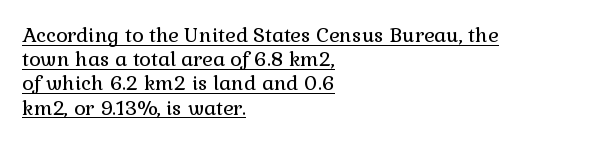
The image shows 20 px text type, upright; set left-aligned, line spacing 1.21x, normal letter spacing, underlined.
